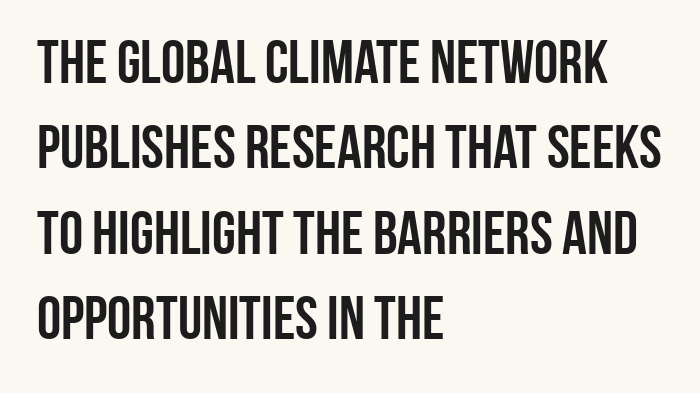
A typesetter would call this proportional, since set widths differ per character. No italicization has been applied; the sample stays upright. The line texture is even and compact thanks to regular tracking. This is sans-serif lettering, the kind often seen on screens and signage. Every row of glyphs begins at an identical x-position on the left. Each glyph is drawn with heavy, bold strokes.
